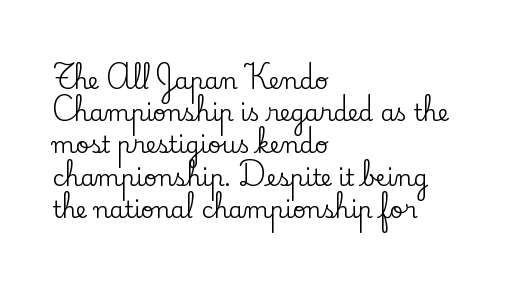
{"italic": "no", "underline": "no", "align": "left", "line_spacing": "normal", "line_spacing_ratio": 1.4, "letter_spacing": "normal", "letter_spacing_em": 0.0, "glyph_px": 23}
